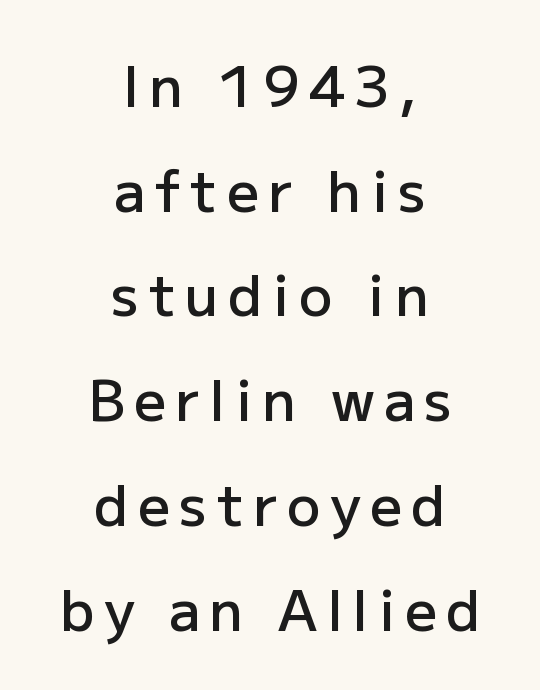
The image shows 56 px semibold sans-serif type, upright; set centered, line spacing 1.87x, not underlined; low stroke contrast and a medium x-height.
